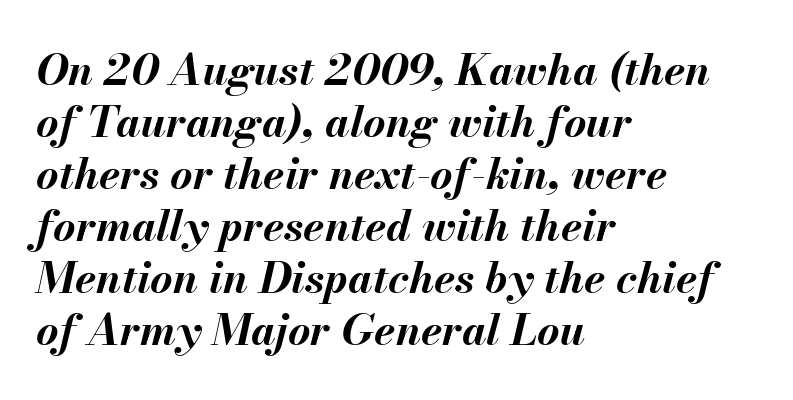
The image shows 43 px bold type, italic (leaning right); set left-aligned, line spacing 1.21x, normal letter spacing, not underlined; medium stroke contrast and a small x-height.
